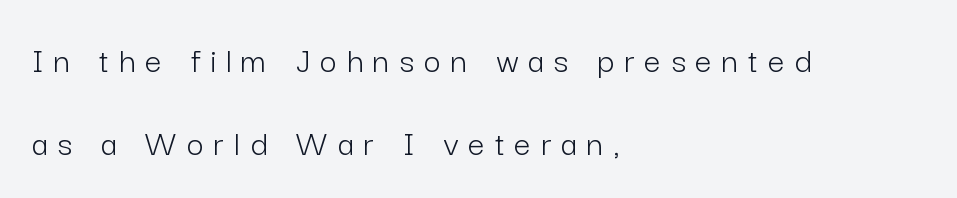
{"serif": "no", "italic": "no", "bold": "no", "weight": "light", "width": "normal", "stroke_contrast": "low", "x_height": "medium", "monospaced": "no", "underline": "no", "align": "left", "line_spacing": "loose", "line_spacing_ratio": 2.23, "letter_spacing": "wide", "letter_spacing_em": 0.27, "glyph_px": 37}
